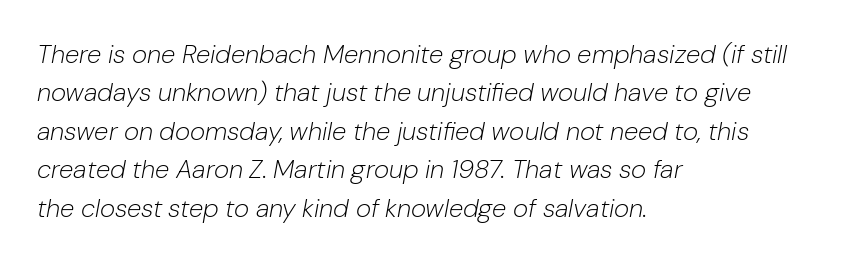
The image shows 26 px text type, italic (leaning right); set left-aligned, normal line spacing (1.48x), normal letter spacing, not underlined.
